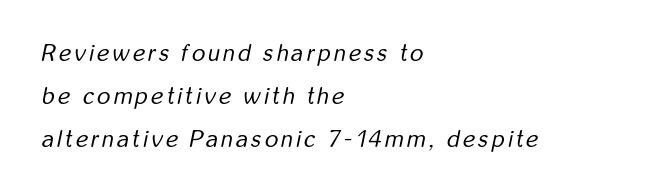
In terms of posture, this sample is oblique. The setting favours the left margin, as ordinary paragraphs usually do. Ink coverage per letter is moderate at most. Rule under the text: the space is simply empty.
